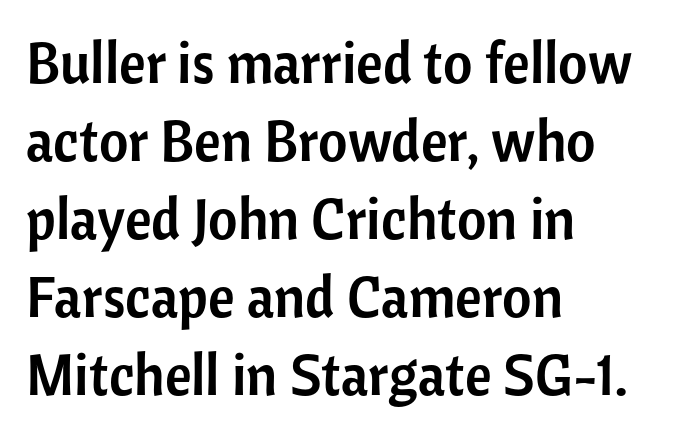
The image shows 57 px sans-serif type, upright; set left-aligned, normal line spacing (1.37x), normal letter spacing, not underlined; low stroke contrast and a medium x-height.
